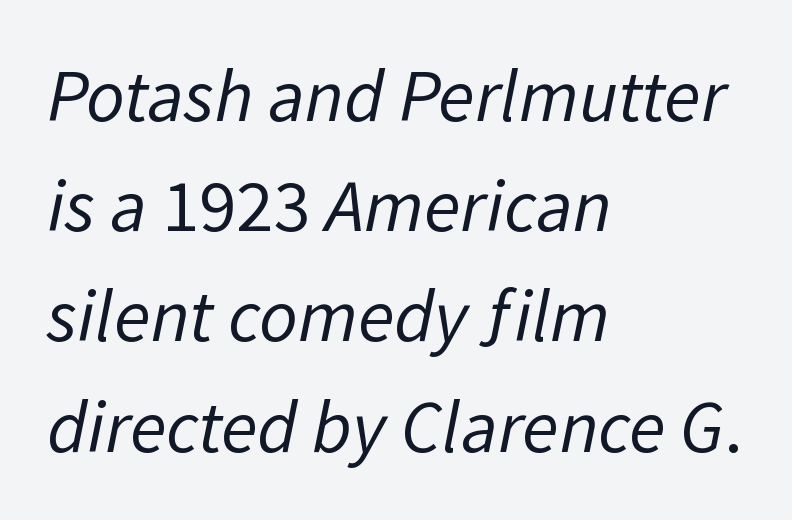
The image shows 75 px regular-weight sans-serif type; set left-aligned, normal line spacing (1.47x), normal letter spacing, not underlined; low stroke contrast and a medium x-height.
